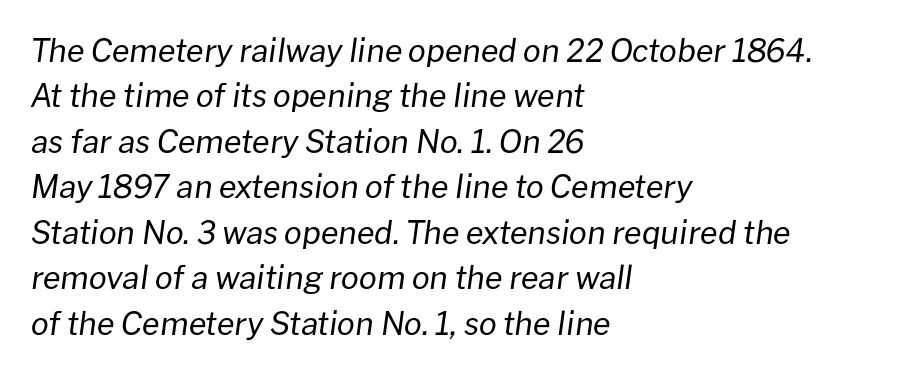
Q: Is the text bold? A: No.
Q: Is the text italic (slanted)? A: Yes, it leans right by about 8 degrees.
Q: Is the text underlined? A: No.
Q: How is the paragraph aligned? A: Left-aligned.
Q: Is the spacing between letters normal or unusually wide? A: Normal.
Q: Is the spacing between lines tight, normal or loose? A: Normal.
Q: Width (condensed, normal, or wide)? A: Normal.
Q: Stroke contrast? A: Low.
Q: x-height? A: Medium.
Q: Monospaced? A: No.
